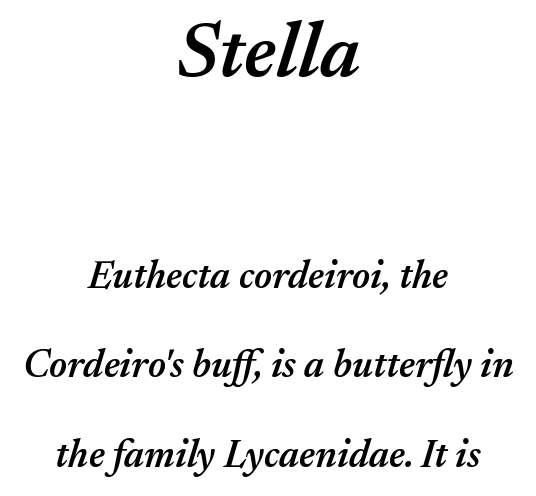
The image shows 78 px semibold type, italic (leaning right); set centered, loose line spacing (2.29x), normal letter spacing, not underlined; the first (top) block is 2.0x larger; medium stroke contrast and a medium x-height.
